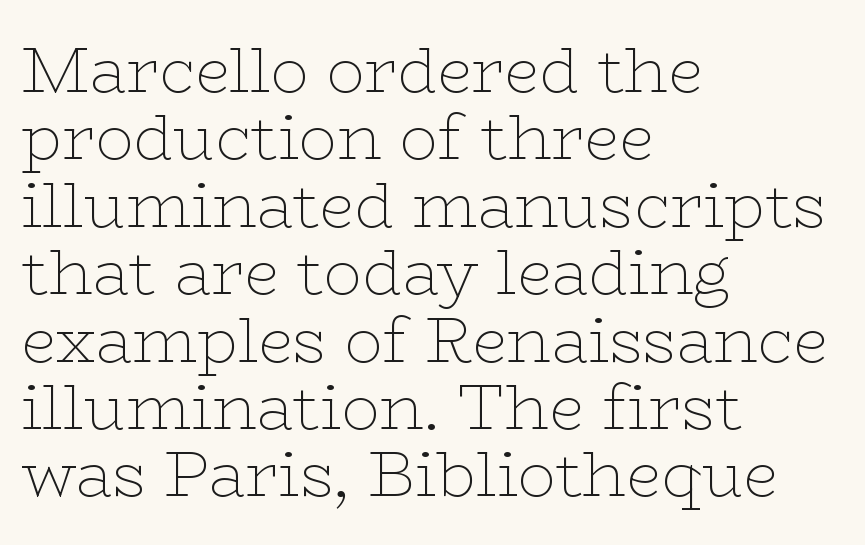
The letters carry serifs — small finishing strokes at the ends of their stems. You could not count columns in this text — the font is proportionally spaced. Words float on clear page, feet unadorned. These lines huddle together more closely than default settings would place them. The letters look calm and open, with moderate or lighter stems. Rendered with straight, roman letterforms.
